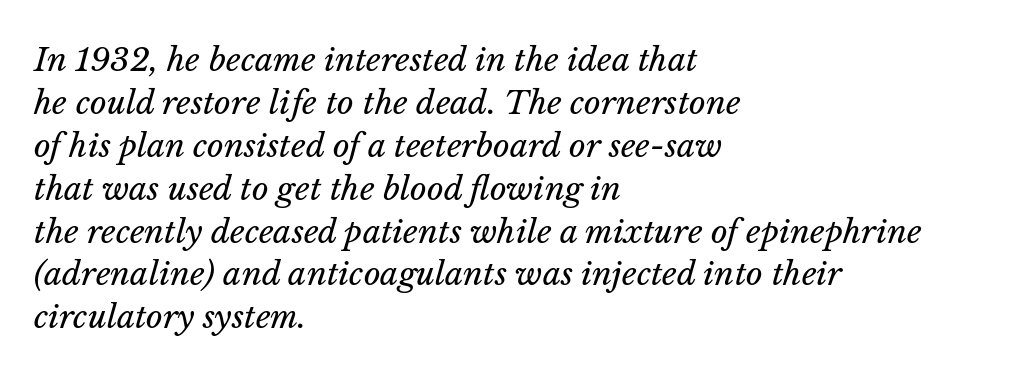
The image shows 32 px regular-weight type, italic (leaning right); set left-aligned, normal line spacing (1.34x), normal letter spacing, not underlined; low stroke contrast and a medium x-height.
